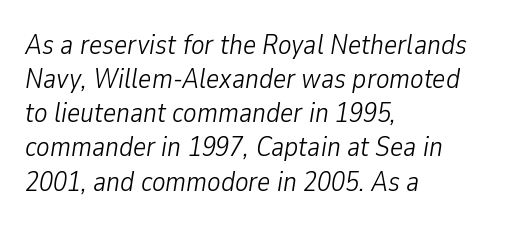
The image shows 28 px light, condensed type, italic (leaning right); set left-aligned, line spacing 1.22x, normal letter spacing, not underlined; low stroke contrast and a medium x-height.
